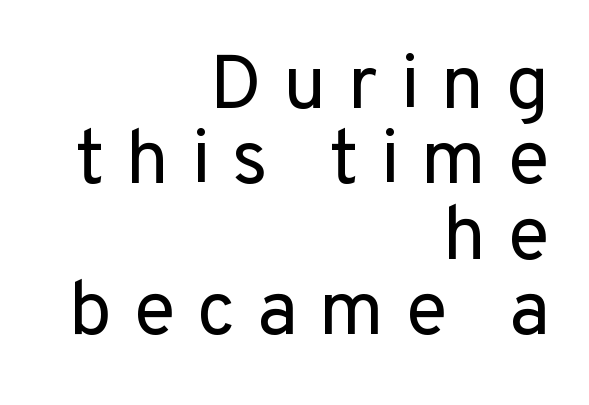
Spacing between characters has been opened up far beyond the box default. The axis of the letterforms is exactly vertical. This reads as an unemphasized weight, regular at the heaviest. Decoration check: the copy has no underline.
